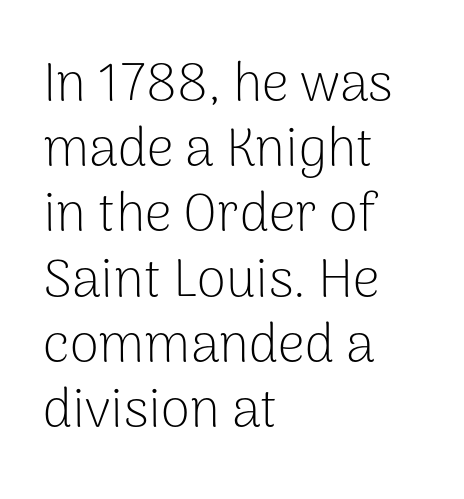
The image shows 53 px light sans-serif type, upright; set left-aligned, line spacing 1.23x, normal letter spacing, not underlined; low stroke contrast and a medium x-height.
